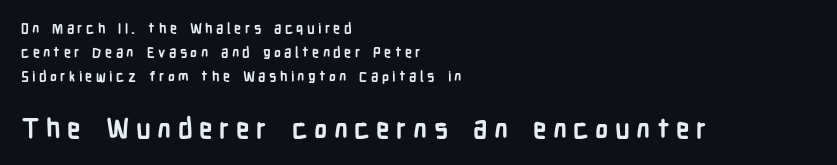
The line texture is sparse and dotted thanks to wide tracking. The specimen reads as upright at a glance. Size hierarchy here favors the trailing block over the leading one. What weight is shown? A full bold with thick strokes.
